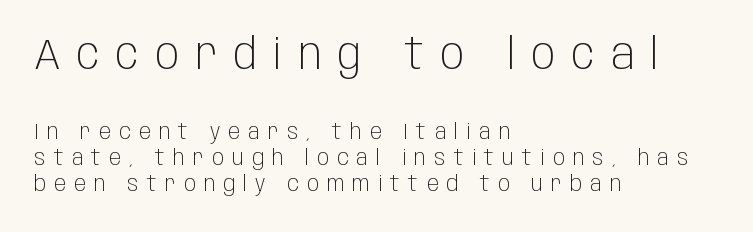
The face used here is proportionally spaced, like ordinary book or web type. A typesetter would label this face a sans. Tracking here is generous; glyphs stand well apart from one another. The paragraph has a hard left edge and a soft right edge.
